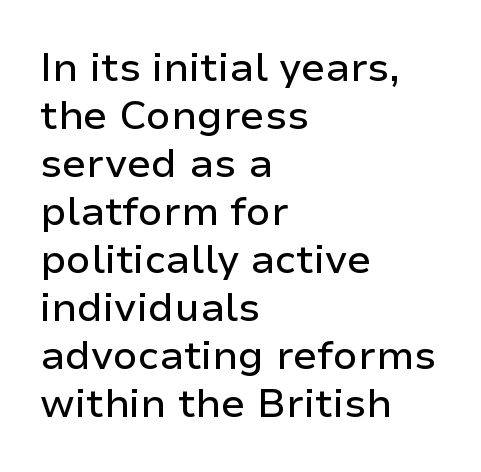
Q: Is the text italic (slanted)? A: No, it is upright.
Q: Is the typeface a serif or a sans-serif typeface? A: Sans-serif.
Q: Is the text underlined? A: No.
Q: How is the paragraph aligned? A: Left-aligned.
Q: Is the spacing between letters normal or unusually wide? A: Normal.
Q: Width (condensed, normal, or wide)? A: Normal.
Q: Stroke contrast? A: Low.
Q: x-height? A: Medium.
Q: Monospaced? A: No.
